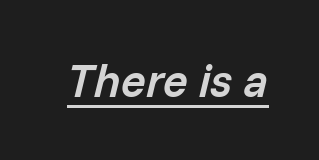
{"italic": "yes", "lean": "right", "slant_degrees": 14, "bold": "semi", "weight": "semibold", "width": "normal", "stroke_contrast": "low", "x_height": "medium", "monospaced": "no", "underline": "yes", "letter_spacing": "normal", "letter_spacing_em": 0.0, "glyph_px": 46}
